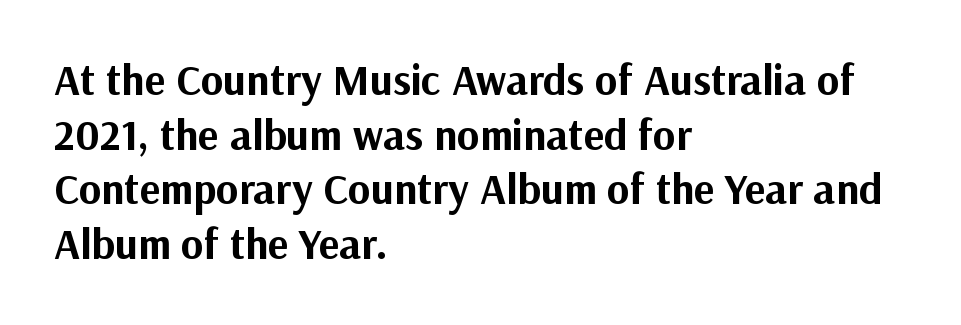
A typesetter would call this zero additional tracking. Every character sits straight up, as roman type does. The typesetter chose a ragged-right arrangement here. The glyphs have the mass of a bold cut. The passage shown is typed in a proportional face where columns would drift. Classification — sans serif.
